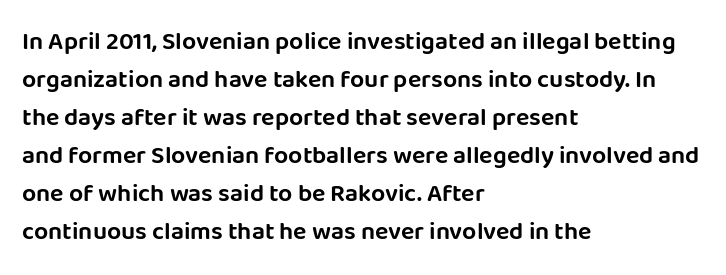
Q: Is the text italic (slanted)? A: No, it is upright.
Q: Is the text underlined? A: No.
Q: How is the paragraph aligned? A: Left-aligned.
Q: Is the spacing between letters normal or unusually wide? A: Normal.
Q: Is the spacing between lines tight, normal or loose? A: Normal.
